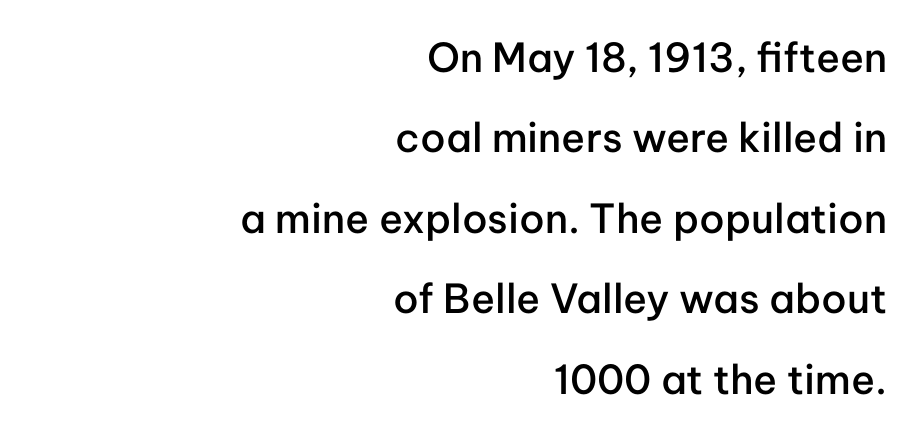
The image shows 40 px semibold sans-serif type, upright; set right-aligned, loose line spacing (2.01x), normal letter spacing, not underlined; low stroke contrast and a medium x-height.
